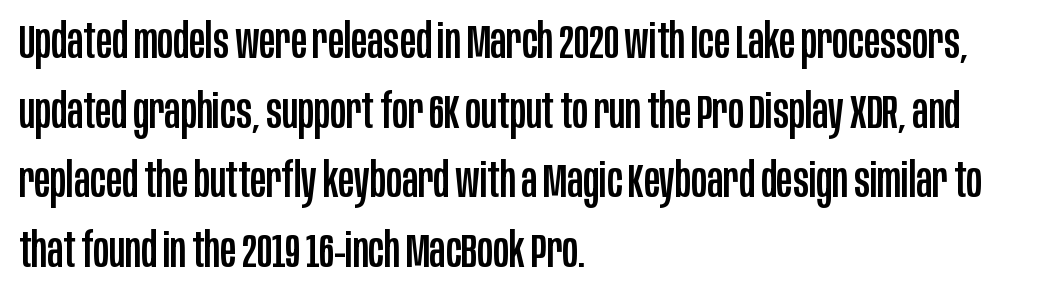
The image shows 48 px condensed sans-serif type, upright; set left-aligned, normal line spacing (1.45x), normal letter spacing, not underlined; low stroke contrast and a large x-height.
